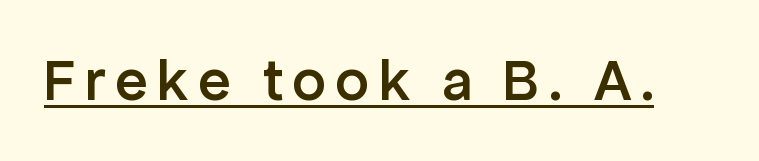
Is there any slant? The stems are plumb. This is moderately heavy type, rendered in semibold. You can see a thin bar hugging the bottom of the glyphs. These lines are composed in type without serifs. Note the varied advance widths — an 'i' is clearly narrower than an 'm'.
